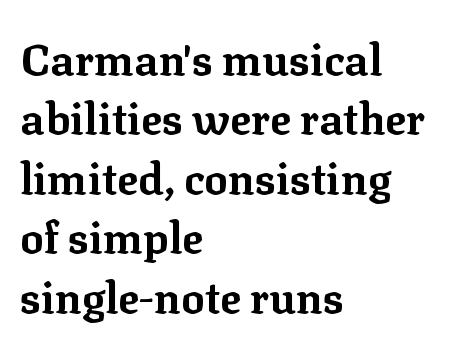
The image shows 44 px bold serif type, upright; set left-aligned, normal line spacing (1.35x), normal letter spacing, not underlined; low stroke contrast and a medium x-height.
